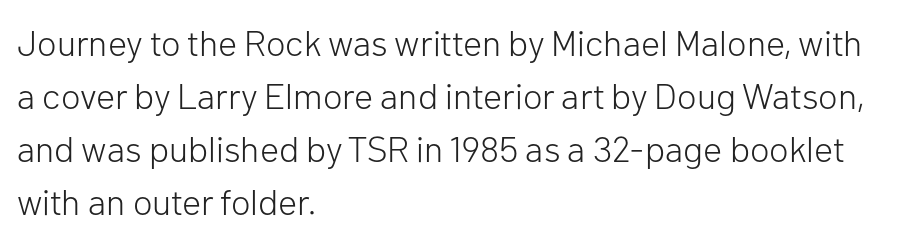
The image shows 36 px light sans-serif type, upright; set left-aligned, normal line spacing (1.47x), normal letter spacing, not underlined; low stroke contrast and a medium x-height.
